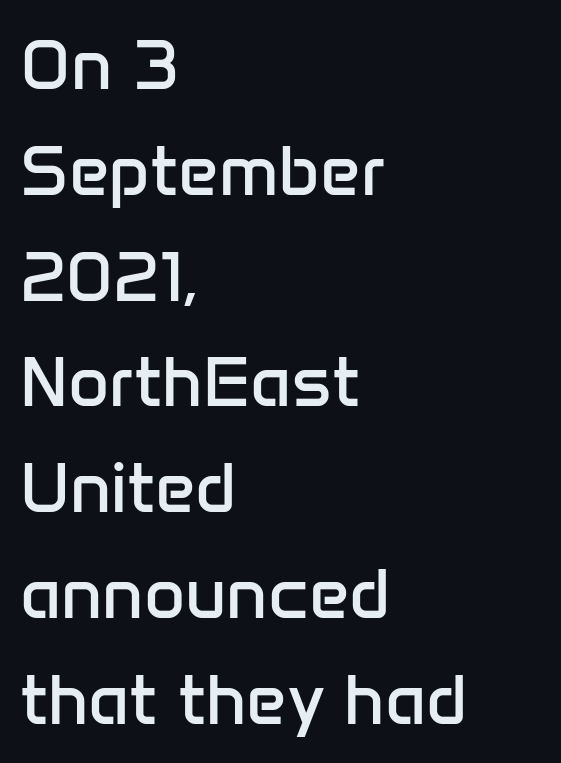
{"serif": "no", "italic": "no", "bold": "no", "weight": "regular", "width": "normal", "stroke_contrast": "low", "x_height": "medium", "monospaced": "no", "underline": "no", "align": "left", "line_spacing": "normal", "line_spacing_ratio": 1.49, "letter_spacing": "normal", "letter_spacing_em": 0.0, "glyph_px": 71}
